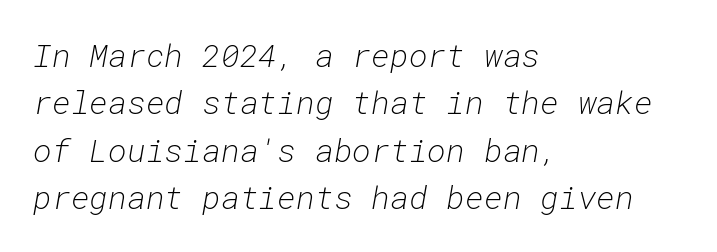
{"italic": "yes", "lean": "right", "slant_degrees": 10, "bold": "no", "weight": "light", "width": "normal", "stroke_contrast": "low", "x_height": "medium", "monospaced": "yes", "underline": "no", "align": "left", "line_spacing": "normal", "line_spacing_ratio": 1.48, "letter_spacing": "normal", "letter_spacing_em": 0.0, "glyph_px": 32}
